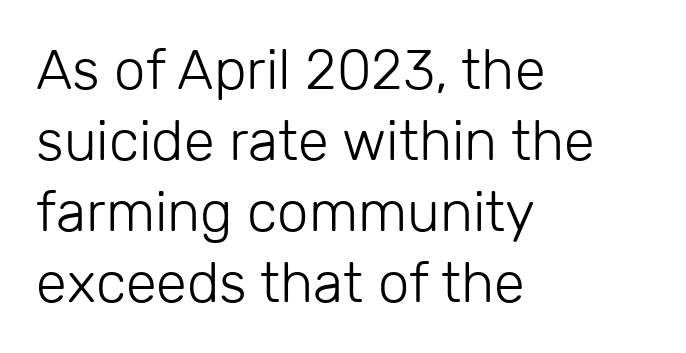
Q: Is the text bold? A: No.
Q: Is the text italic (slanted)? A: No, it is upright.
Q: Is the typeface a serif or a sans-serif typeface? A: Sans-serif.
Q: Is the text underlined? A: No.
Q: How is the paragraph aligned? A: Left-aligned.
Q: Is the spacing between letters normal or unusually wide? A: Normal.
Q: Is the spacing between lines tight, normal or loose? A: Normal.
Q: Width (condensed, normal, or wide)? A: Normal.
Q: Stroke contrast? A: Low.
Q: x-height? A: Medium.
Q: Monospaced? A: No.
